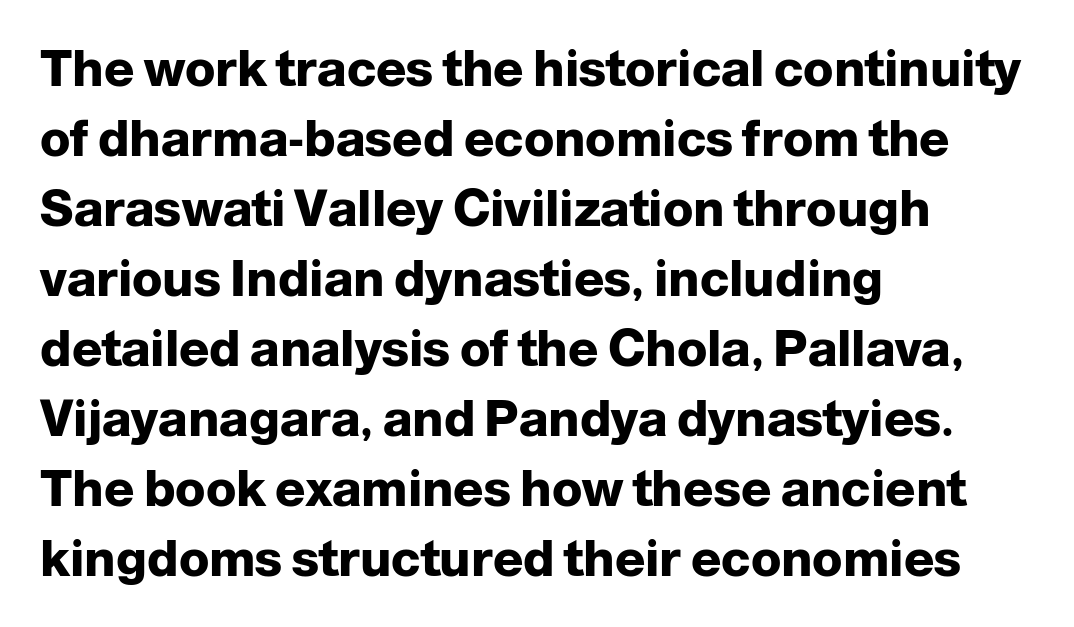
{"serif": "no", "italic": "no", "bold": "yes", "weight": "heavy", "width": "normal", "stroke_contrast": "low", "x_height": "medium", "monospaced": "no", "underline": "no", "align": "left", "line_spacing": "normal", "line_spacing_ratio": 1.4, "letter_spacing": "normal", "letter_spacing_em": 0.0, "glyph_px": 50}
